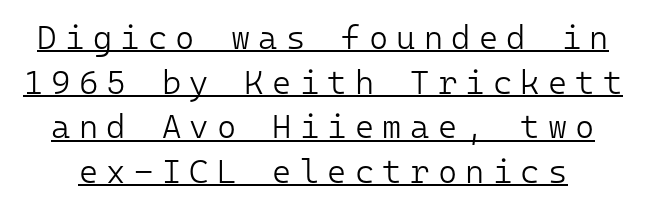
Is the type heavy? It reads as light-to-regular instead. Glance below the letters and you will spot a drawn line. Honestly, the row spacing looks completely unremarkable. The specimen reads as upright at a glance. Note the uniform advance width — an 'i' takes as much space as an 'm'. The tracking reads as deliberately expanded to a designer's eye.
